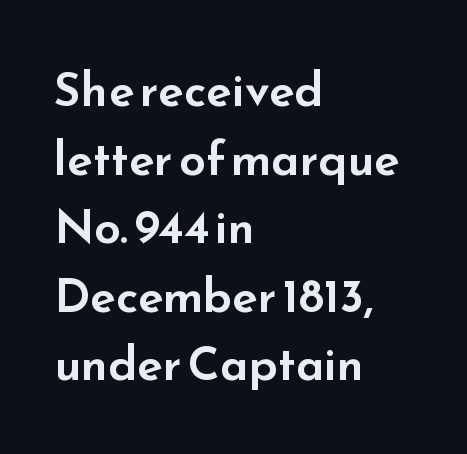
{"serif": "no", "italic": "no", "width": "wide", "stroke_contrast": "low", "x_height": "small", "monospaced": "no", "underline": "no", "align": "left", "line_spacing": "normal", "line_spacing_ratio": 1.46, "letter_spacing": "normal", "letter_spacing_em": 0.0, "glyph_px": 47}
